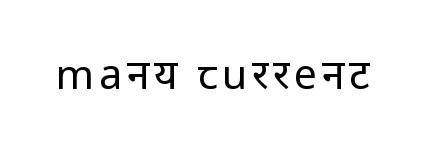
Q: Is the text bold? A: No.
Q: Is the text italic (slanted)? A: No, it is upright.
Q: Is the typeface a serif or a sans-serif typeface? A: Sans-serif.
Q: Is the text underlined? A: No.
Q: Width (condensed, normal, or wide)? A: Condensed.
Q: Stroke contrast? A: Low.
Q: x-height? A: Large.
Q: Monospaced? A: No.
